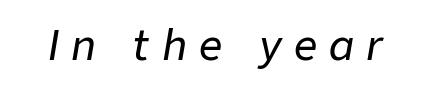
The image shows 41 px text type, italic (leaning right); set unusually wide letter spacing (+0.3 em), not underlined; low stroke contrast and a medium x-height.
